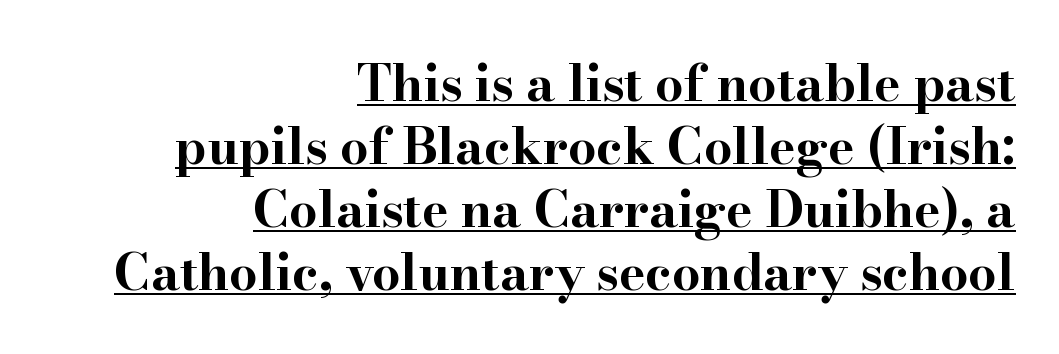
Q: Is the text bold? A: Yes.
Q: Is the text italic (slanted)? A: No, it is upright.
Q: Is the typeface a serif or a sans-serif typeface? A: Serif.
Q: Is the text underlined? A: Yes.
Q: How is the paragraph aligned? A: Right-aligned.
Q: Is the spacing between letters normal or unusually wide? A: Normal.
Q: Is the spacing between lines tight, normal or loose? A: Normal.
Q: Width (condensed, normal, or wide)? A: Wide.
Q: Stroke contrast? A: High.
Q: x-height? A: Small.
Q: Monospaced? A: No.
